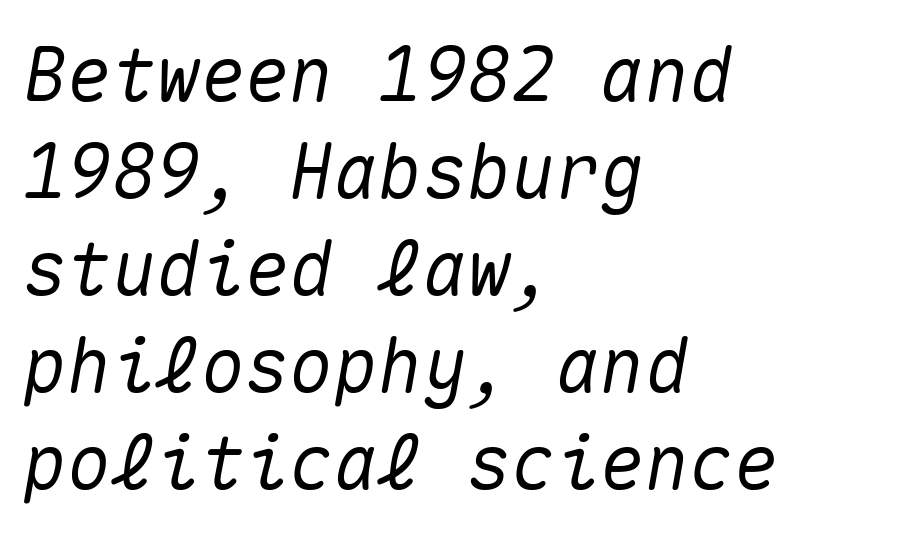
{"italic": "yes", "lean": "right", "slant_degrees": 10, "width": "normal", "stroke_contrast": "medium", "x_height": "medium", "monospaced": "yes", "underline": "no", "align": "left", "line_spacing": "normal", "line_spacing_ratio": 1.31, "letter_spacing": "normal", "letter_spacing_em": 0.0, "glyph_px": 74}
